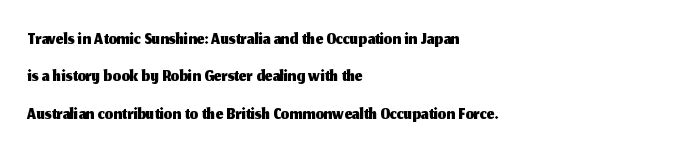
{"italic": "no", "underline": "no", "align": "left", "line_spacing": "normal", "line_spacing_ratio": 1.38, "letter_spacing": "normal", "letter_spacing_em": 0.0, "glyph_px": 27}
